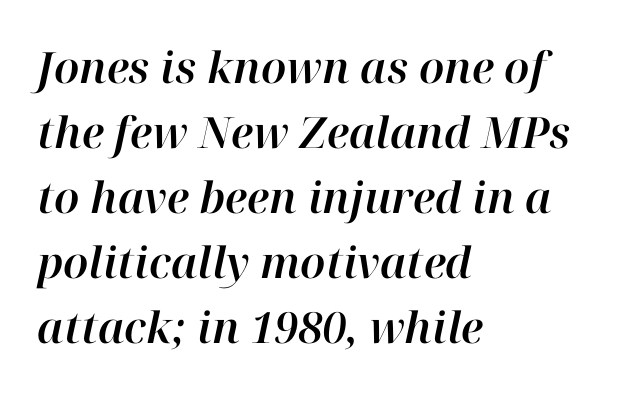
The image shows 43 px text type, italic (leaning right); set left-aligned, normal line spacing (1.51x), normal letter spacing, not underlined; high stroke contrast and a medium x-height.
